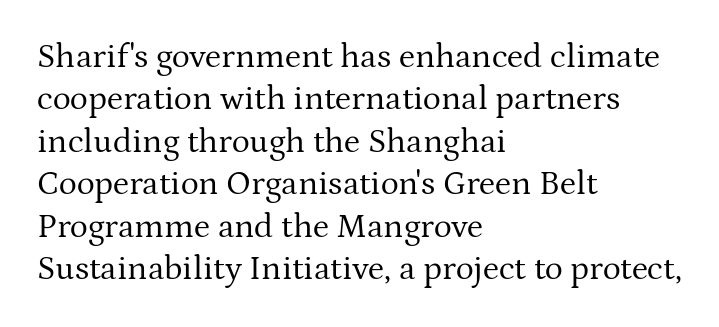
The image shows 34 px regular-weight serif type, upright; set left-aligned, normal line spacing (1.25x), normal letter spacing, not underlined; medium stroke contrast and a medium x-height.
